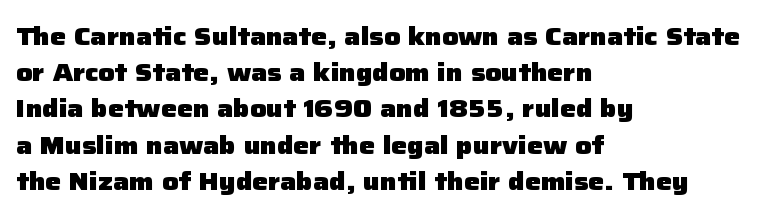
{"italic": "no", "bold": "yes", "underline": "no", "align": "left", "line_spacing": "normal", "line_spacing_ratio": 1.45, "letter_spacing": "normal", "letter_spacing_em": 0.0, "glyph_px": 25}
